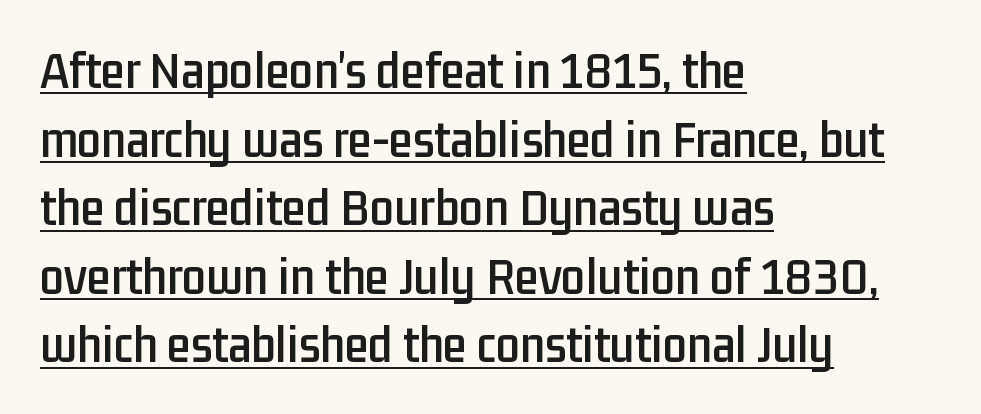
Posture: vertical. A normal amount of white space separates one row of letters from the next. Every row of glyphs begins at an identical x-position on the left. The characters display no serif detailing; their extremities are plain. Default kerning and tracking; the words read as compact shapes.
